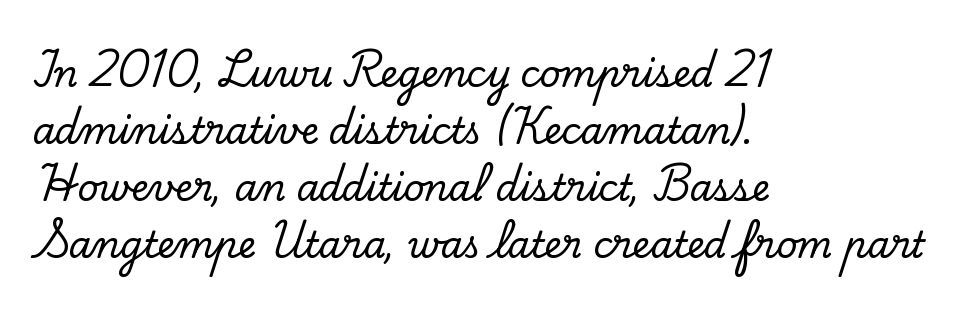
Q: Is the text italic (slanted)? A: Yes.
Q: Is the typeface a serif or a sans-serif typeface? A: Serif.
Q: Is the text underlined? A: No.
Q: How is the paragraph aligned? A: Left-aligned.
Q: Is the spacing between letters normal or unusually wide? A: Normal.
Q: Is the spacing between lines tight, normal or loose? A: Normal.
Q: Width (condensed, normal, or wide)? A: Normal.
Q: Stroke contrast? A: Low.
Q: x-height? A: Small.
Q: Monospaced? A: No.
